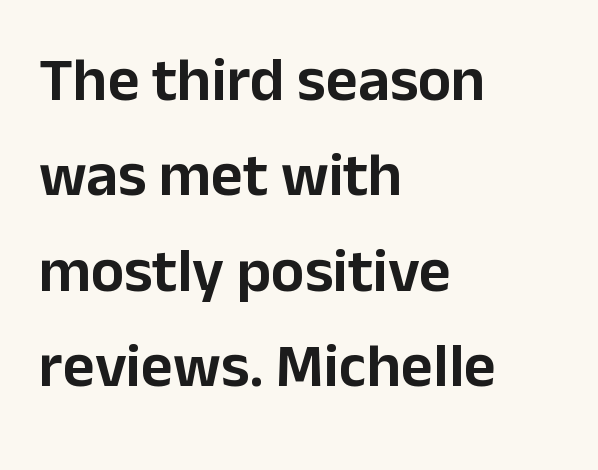
Q: Is the text italic (slanted)? A: No, it is upright.
Q: Is the typeface a serif or a sans-serif typeface? A: Sans-serif.
Q: Is the text underlined? A: No.
Q: How is the paragraph aligned? A: Left-aligned.
Q: Is the spacing between letters normal or unusually wide? A: Normal.
Q: Is the spacing between lines tight, normal or loose? A: Normal.
Q: Width (condensed, normal, or wide)? A: Normal.
Q: Stroke contrast? A: Low.
Q: x-height? A: Medium.
Q: Monospaced? A: No.
